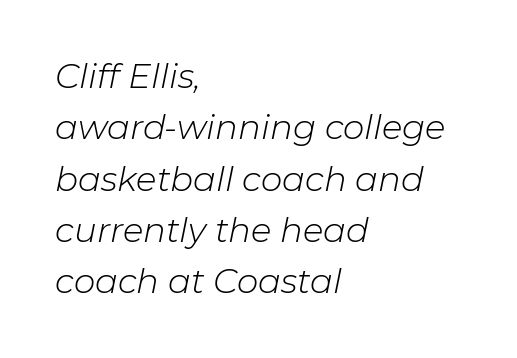
Q: Is the text bold? A: No.
Q: Is the text italic (slanted)? A: Yes, it leans right by about 11 degrees.
Q: Is the text underlined? A: No.
Q: How is the paragraph aligned? A: Left-aligned.
Q: Is the spacing between letters normal or unusually wide? A: Normal.
Q: Is the spacing between lines tight, normal or loose? A: Normal.
Q: Width (condensed, normal, or wide)? A: Normal.
Q: Stroke contrast? A: Low.
Q: x-height? A: Medium.
Q: Monospaced? A: No.
